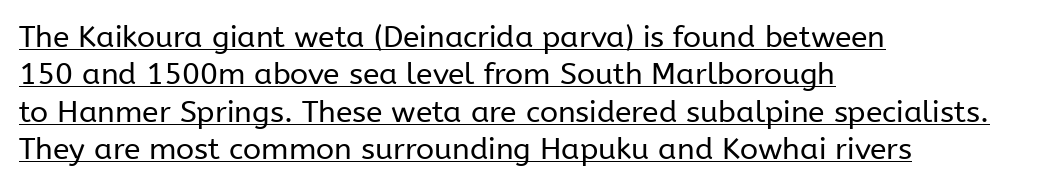
You could call the tracking neutral — neither tight nor loose. The rendered words wear a rule along their underside. Compared with a centered layout, this one pins lines to the left instead. Are there feet on the stems? There aren't — it's a sans.
